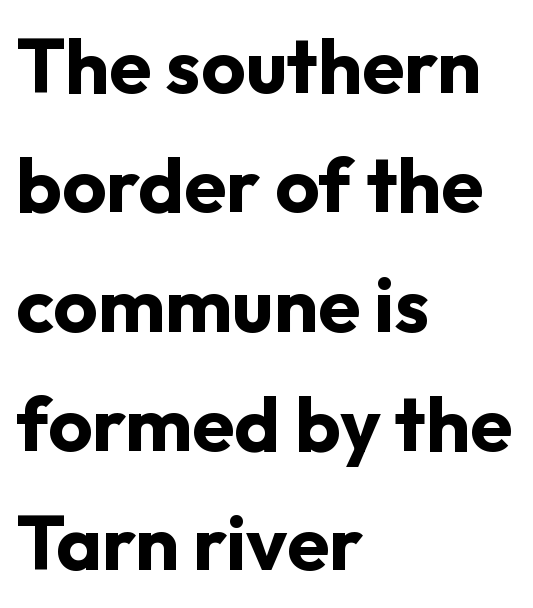
{"serif": "no", "italic": "no", "bold": "yes", "weight": "bold", "width": "normal", "stroke_contrast": "low", "x_height": "medium", "monospaced": "no", "underline": "no", "align": "left", "line_spacing": "normal", "line_spacing_ratio": 1.55, "letter_spacing": "normal", "letter_spacing_em": 0.0, "glyph_px": 77}
